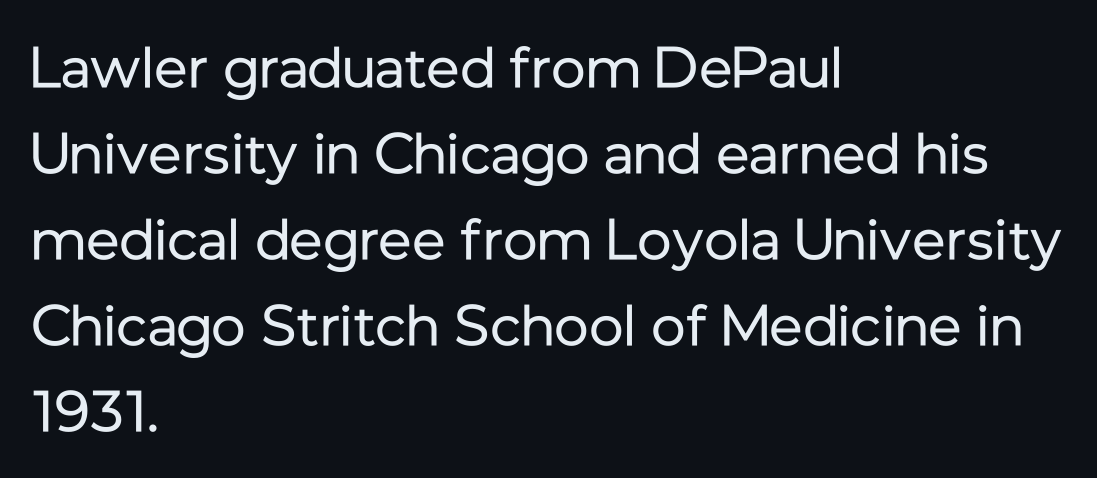
Q: Is the text bold? A: No.
Q: Is the text italic (slanted)? A: No, it is upright.
Q: Is the typeface a serif or a sans-serif typeface? A: Sans-serif.
Q: Is the text underlined? A: No.
Q: How is the paragraph aligned? A: Left-aligned.
Q: Is the spacing between letters normal or unusually wide? A: Normal.
Q: Is the spacing between lines tight, normal or loose? A: Normal.
Q: Width (condensed, normal, or wide)? A: Normal.
Q: Stroke contrast? A: Low.
Q: x-height? A: Medium.
Q: Monospaced? A: No.
